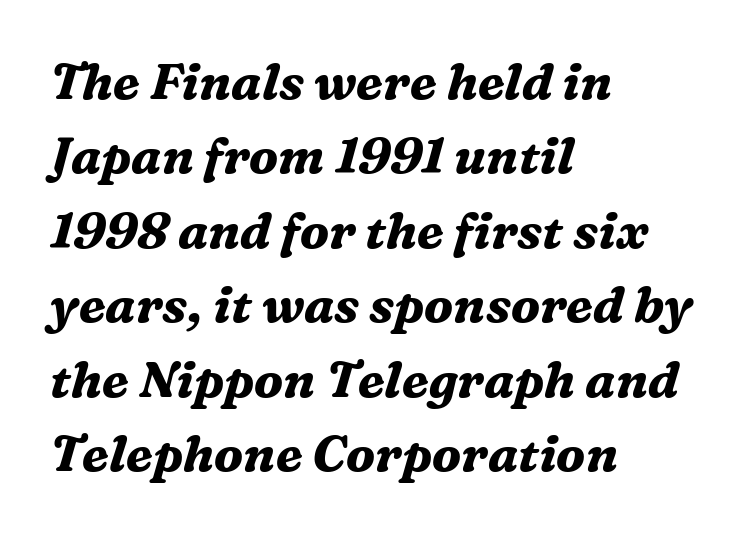
The space beneath each line is pristine and unruled. The letters carry serifs — small finishing strokes at the ends of their stems. There is no visible air inserted between adjacent glyphs. Heavy-handed strokes throughout: this text is bold.
